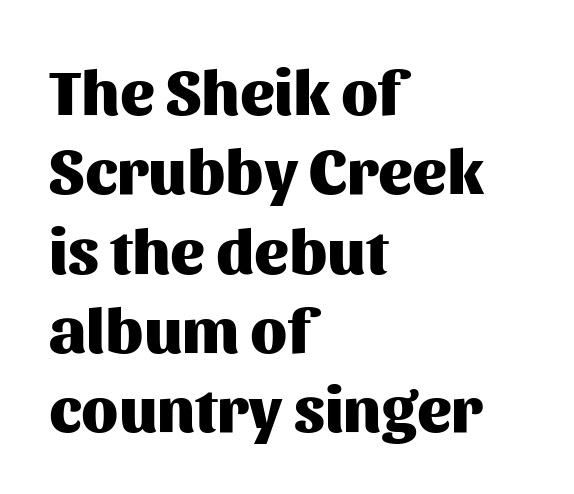
The image shows 64 px heavy sans-serif type, upright; set left-aligned, line spacing 1.24x, normal letter spacing, not underlined; medium stroke contrast and a medium x-height.
